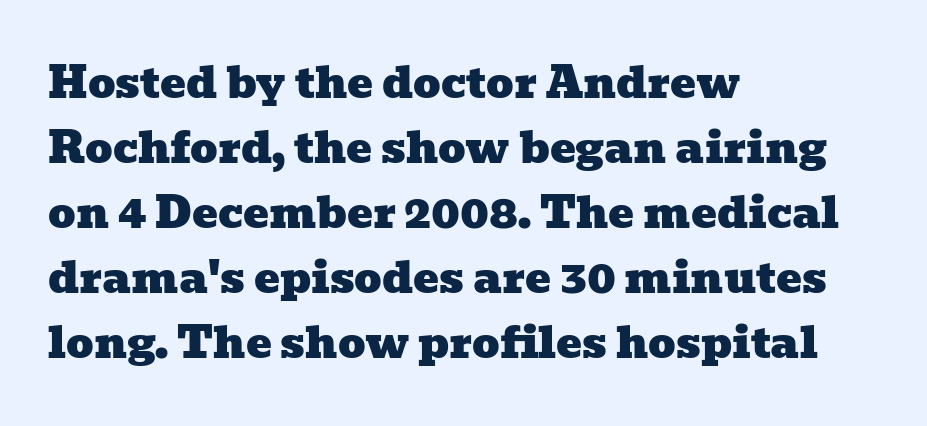
{"serif": "yes", "width": "wide", "stroke_contrast": "low", "x_height": "medium", "monospaced": "no", "underline": "no", "align": "left", "line_spacing": "normal", "line_spacing_ratio": 1.51, "letter_spacing": "normal", "letter_spacing_em": 0.0, "glyph_px": 43}
